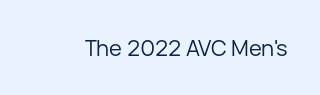
The space directly below the letters is spotless. Quick note: not italic, upright. The line texture is even and compact thanks to regular tracking. These glyphs show unthickened strokes, regular width or finer.
